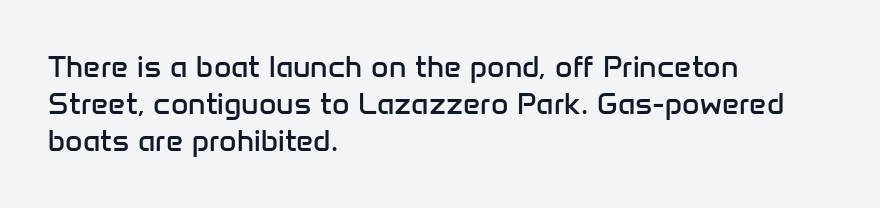
{"serif": "no", "italic": "no", "bold": "no", "weight": "regular", "width": "normal", "stroke_contrast": "low", "x_height": "medium", "monospaced": "no", "underline": "no", "align": "left", "line_spacing_ratio": 1.24, "letter_spacing": "normal", "letter_spacing_em": 0.0, "glyph_px": 30}
